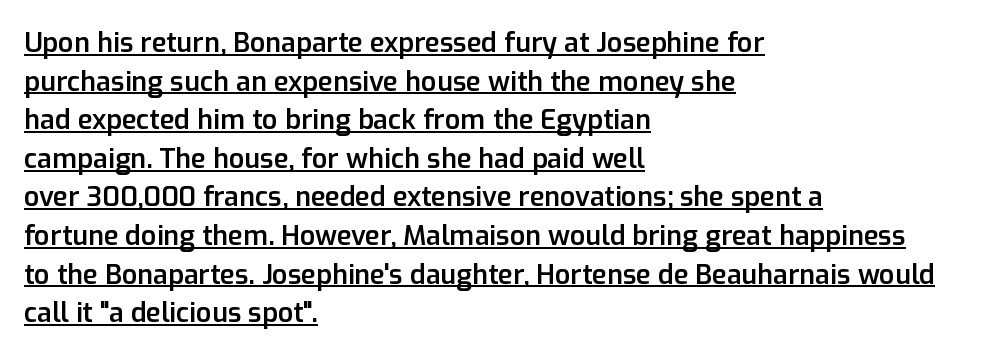
Q: Is the text bold? A: Semi-bold.
Q: Is the text italic (slanted)? A: No, it is upright.
Q: Is the text underlined? A: Yes.
Q: How is the paragraph aligned? A: Left-aligned.
Q: Is the spacing between letters normal or unusually wide? A: Normal.
Q: Is the spacing between lines tight, normal or loose? A: Normal.
